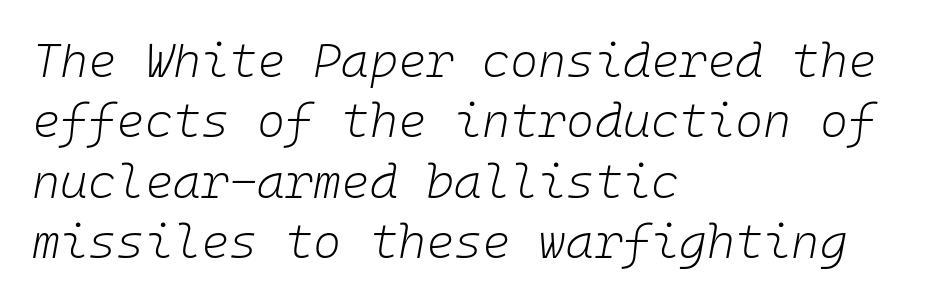
Q: Is the text bold? A: No.
Q: Is the text italic (slanted)? A: Yes, it leans right by about 10 degrees.
Q: Is the text underlined? A: No.
Q: How is the paragraph aligned? A: Left-aligned.
Q: Is the spacing between letters normal or unusually wide? A: Normal.
Q: Is the spacing between lines tight, normal or loose? A: Normal.
Q: Width (condensed, normal, or wide)? A: Normal.
Q: Stroke contrast? A: Low.
Q: x-height? A: Medium.
Q: Monospaced? A: Yes.
